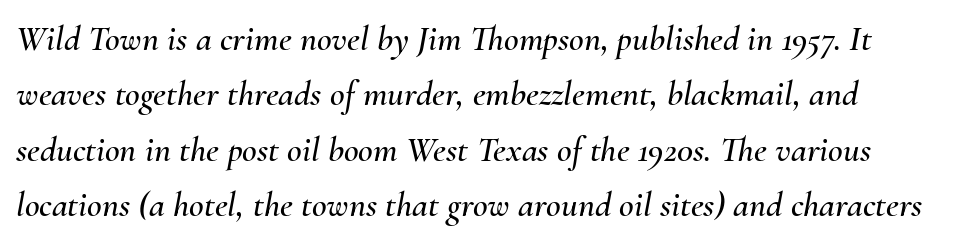
Q: Is the text italic (slanted)? A: Yes, it leans right by about 10 degrees.
Q: Is the text underlined? A: No.
Q: Is the spacing between letters normal or unusually wide? A: Normal.
Q: Is the spacing between lines tight, normal or loose? A: Normal.
Q: Width (condensed, normal, or wide)? A: Normal.
Q: Stroke contrast? A: Medium.
Q: x-height? A: Small.
Q: Monospaced? A: No.
